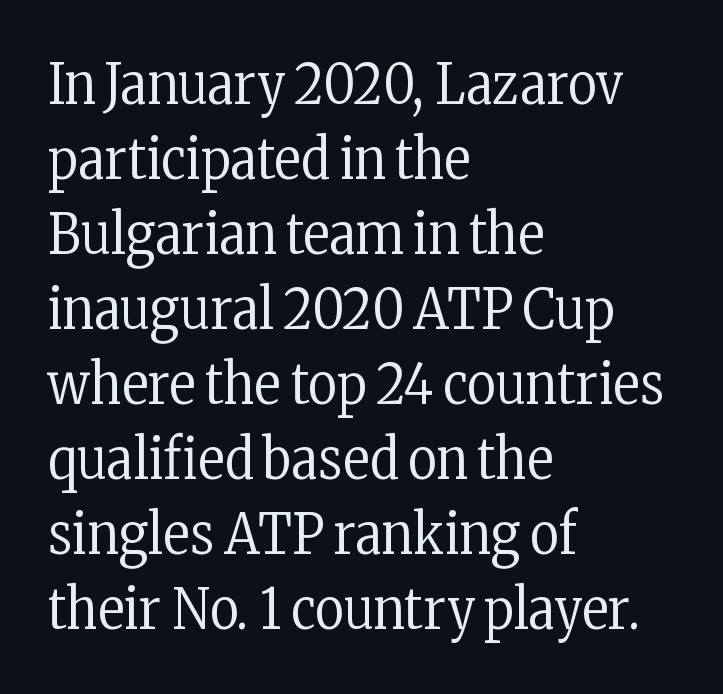
The image shows 56 px regular-weight, condensed serif type, upright; set left-aligned, normal line spacing (1.34x), normal letter spacing, not underlined; low stroke contrast and a medium x-height.
